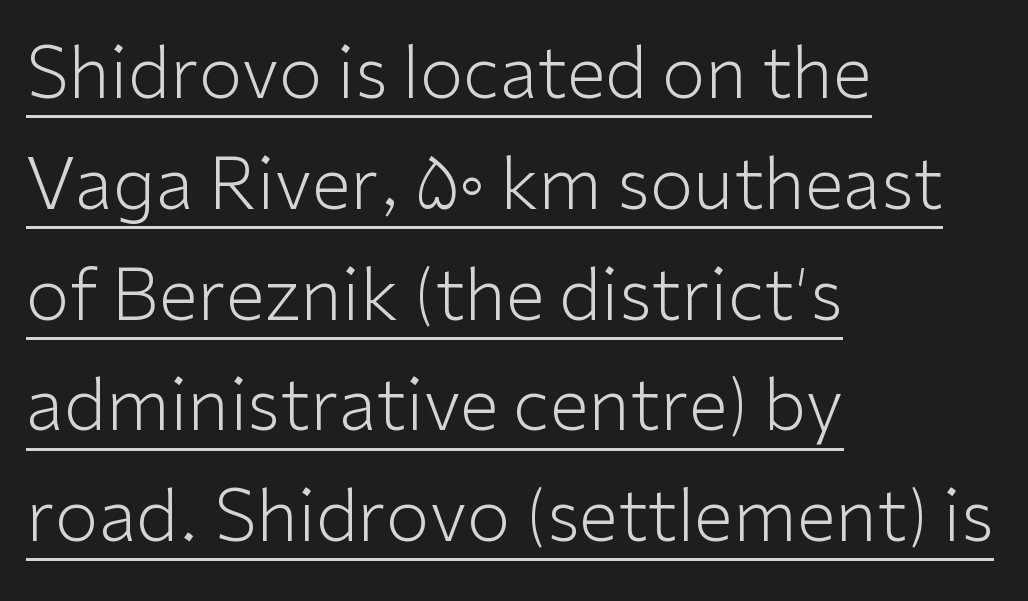
{"serif": "no", "italic": "no", "bold": "no", "weight": "light", "width": "normal", "stroke_contrast": "low", "x_height": "medium", "monospaced": "no", "underline": "yes", "align": "left", "line_spacing": "normal", "line_spacing_ratio": 1.56, "letter_spacing": "normal", "letter_spacing_em": 0.0, "glyph_px": 71}
